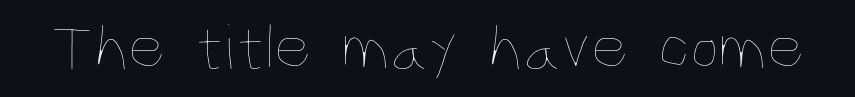
Summary of weight: not heavy and not bold. Each row of text sits above clean, open space. How are the letters spaced? Ordinarily, with no added tracking. Each letter keeps its own natural width here, so spacing adapts to shape. No italicization has been applied; the sample stays upright.
